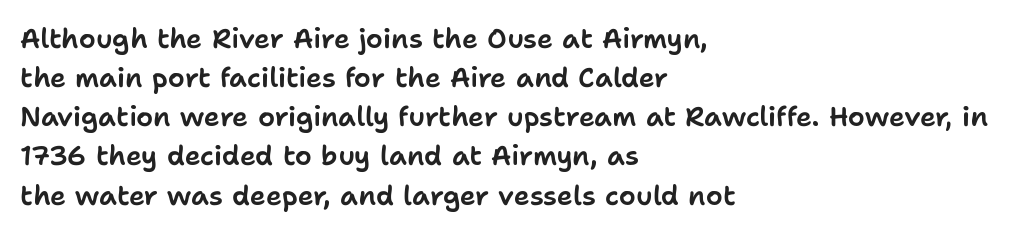
{"italic": "no", "underline": "no", "align": "left", "line_spacing": "normal", "line_spacing_ratio": 1.45, "letter_spacing": "normal", "letter_spacing_em": 0.0, "glyph_px": 27}
